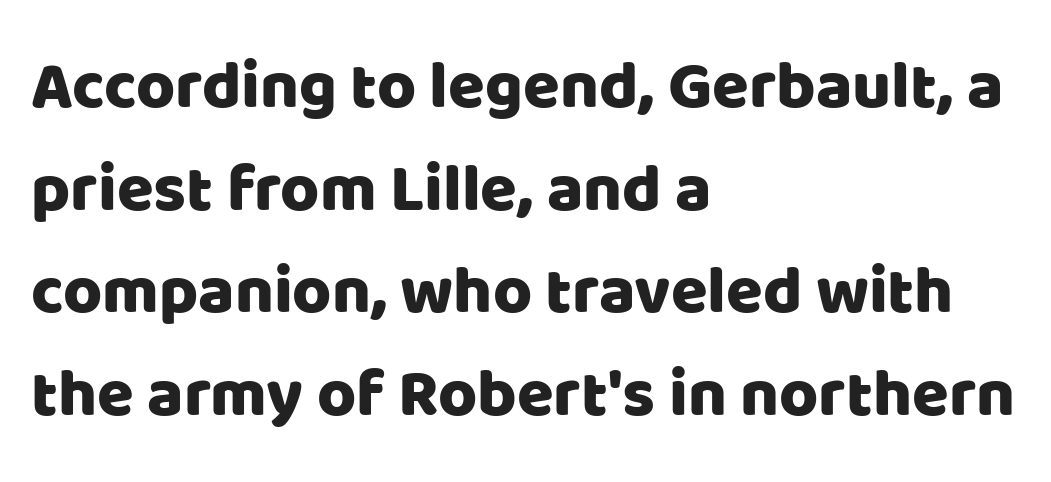
The image shows 67 px sans-serif type, upright; set left-aligned, normal line spacing (1.53x), normal letter spacing, not underlined; low stroke contrast and a large x-height.
